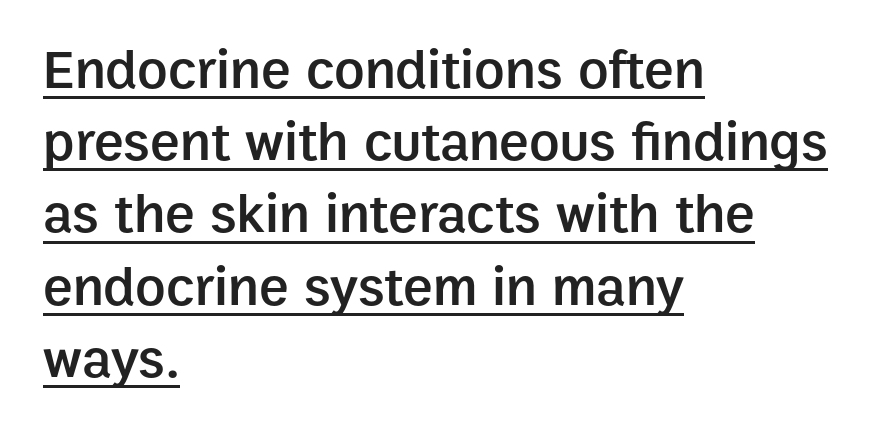
The image shows 56 px semibold sans-serif type, upright; set left-aligned, normal line spacing (1.29x), normal letter spacing, underlined; low stroke contrast and a medium x-height.
